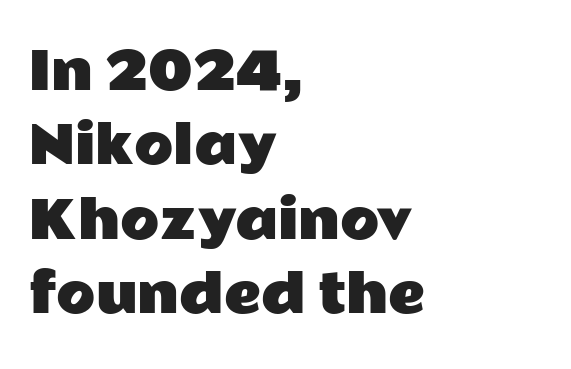
Q: Is the text italic (slanted)? A: No, it is upright.
Q: Is the typeface a serif or a sans-serif typeface? A: Sans-serif.
Q: Is the text underlined? A: No.
Q: How is the paragraph aligned? A: Left-aligned.
Q: Is the spacing between letters normal or unusually wide? A: Normal.
Q: Is the spacing between lines tight, normal or loose? A: Normal.
Q: Width (condensed, normal, or wide)? A: Wide.
Q: Stroke contrast? A: Low.
Q: x-height? A: Medium.
Q: Monospaced? A: No.
